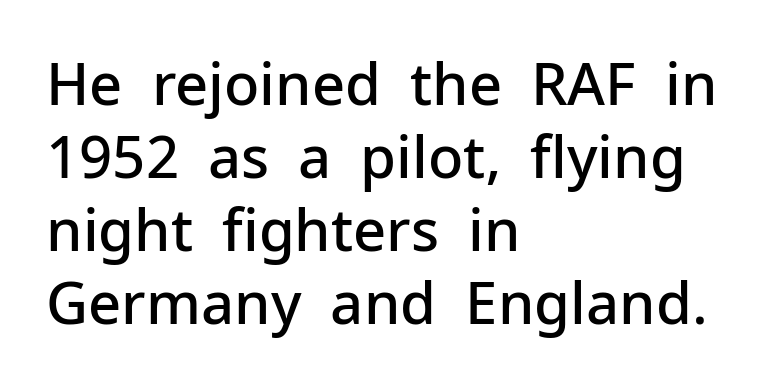
Spacing verdict: proportional, widths tailored to each character. Regular leading. Nobody drew a line under any word here. Emphasis by weight is partial: semibold. The passage is arranged the way most books set body copy — flush left.
